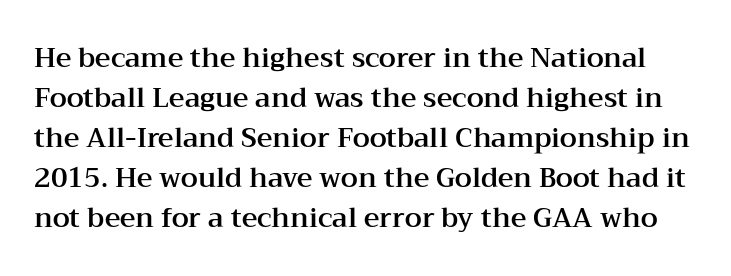
The image shows 27 px text type, upright; set normal line spacing (1.48x), normal letter spacing, not underlined.
